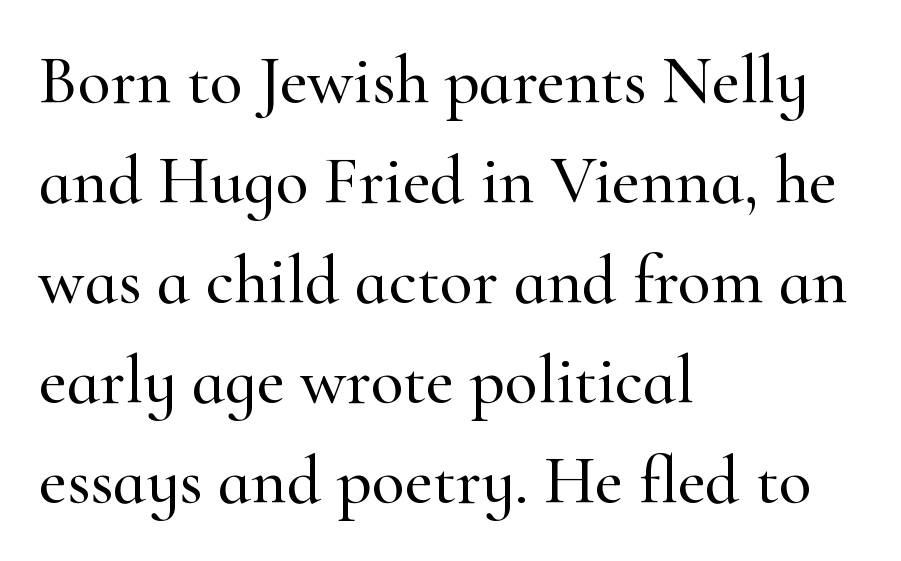
The image shows 68 px serif type, upright; set left-aligned, normal line spacing (1.47x), normal letter spacing, not underlined; high stroke contrast and a small x-height.
